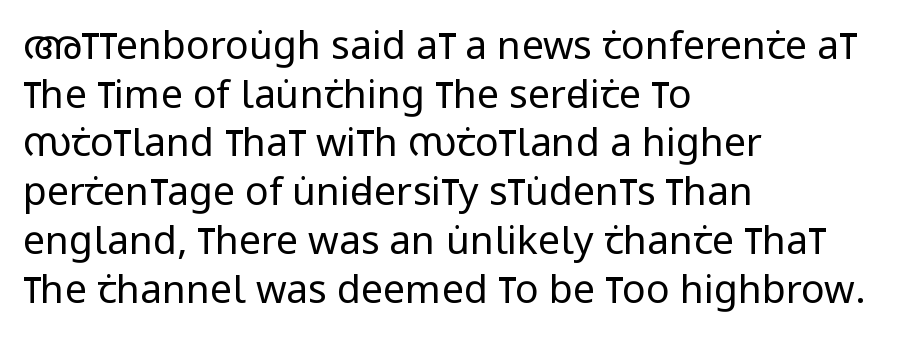
This is not heavy type; no bold has been used. Upright lettering throughout. Observe the ordinary spacing: letters are neighbours, not strangers. Baseline-to-baseline distance is the conventional proportion of letter height. The letters advance in unequal steps, a hallmark of proportional type.
